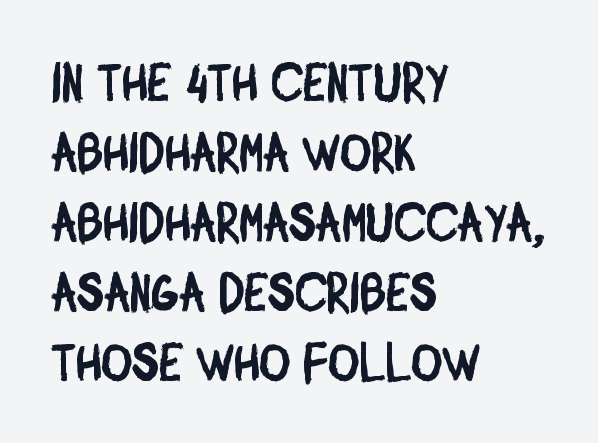
The image shows 53 px condensed sans-serif type; set left-aligned, normal line spacing (1.32x), normal letter spacing, not underlined; low stroke contrast and a large x-height.
